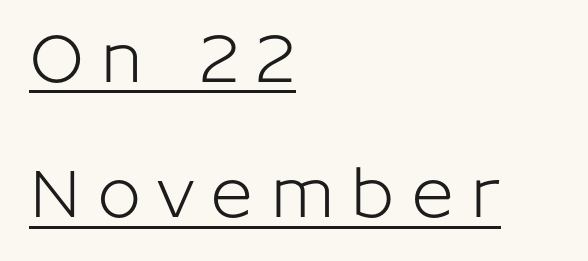
{"serif": "no", "italic": "no", "width": "normal", "stroke_contrast": "low", "x_height": "medium", "monospaced": "no", "underline": "yes", "align": "left", "line_spacing": "loose", "line_spacing_ratio": 2.05, "letter_spacing": "wide", "letter_spacing_em": 0.24, "glyph_px": 66}
